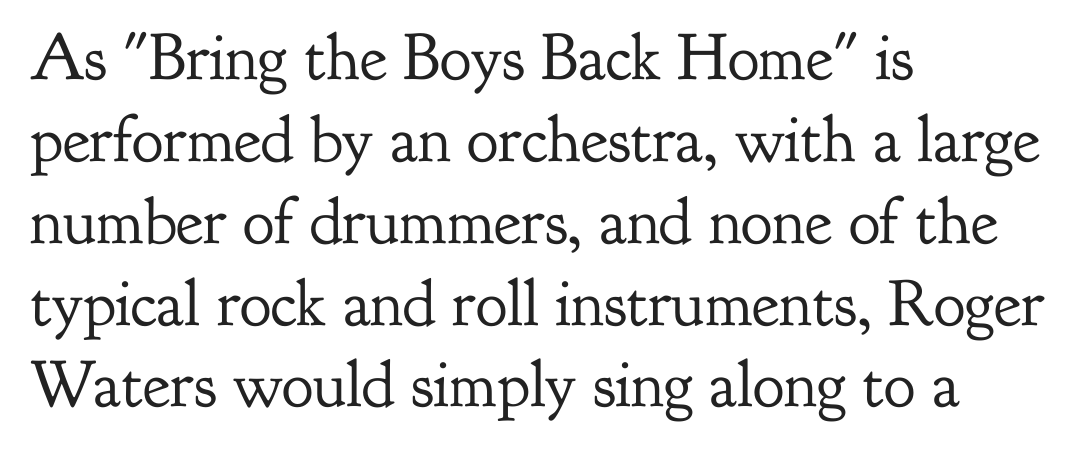
The image shows 66 px regular-weight serif type, upright; set left-aligned, line spacing 1.24x, normal letter spacing, not underlined; low stroke contrast and a small x-height.
